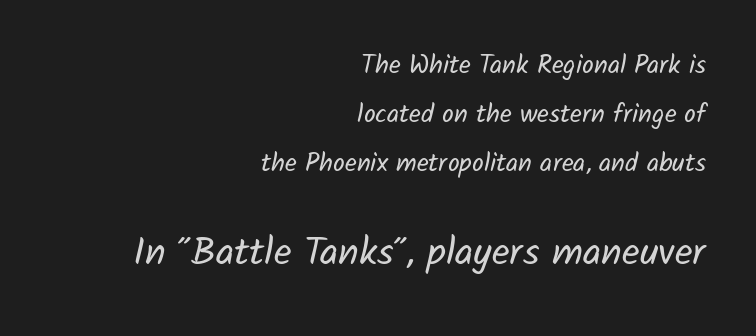
Plain, unruled lines of type. The lines in this sample share a right terminus and differ only in where they begin. The typeface has the unassuming heft of standard copy or less. The letters in the lower block stand taller than those in the block above. A typesetter would label this face a sans.
